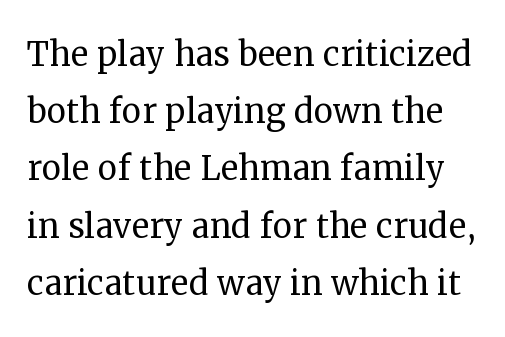
The image shows 44 px regular-weight serif type, upright; set normal line spacing (1.3x), normal letter spacing, not underlined; medium stroke contrast and a medium x-height.
